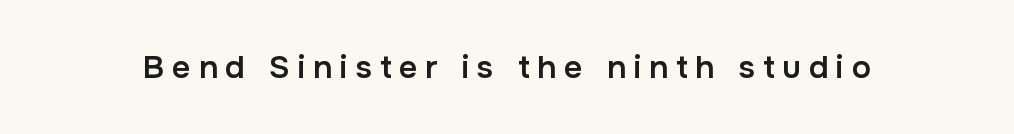
The image shows 32 px semibold sans-serif type, upright; set unusually wide letter spacing (+0.24 em), not underlined; low stroke contrast and a medium x-height.
